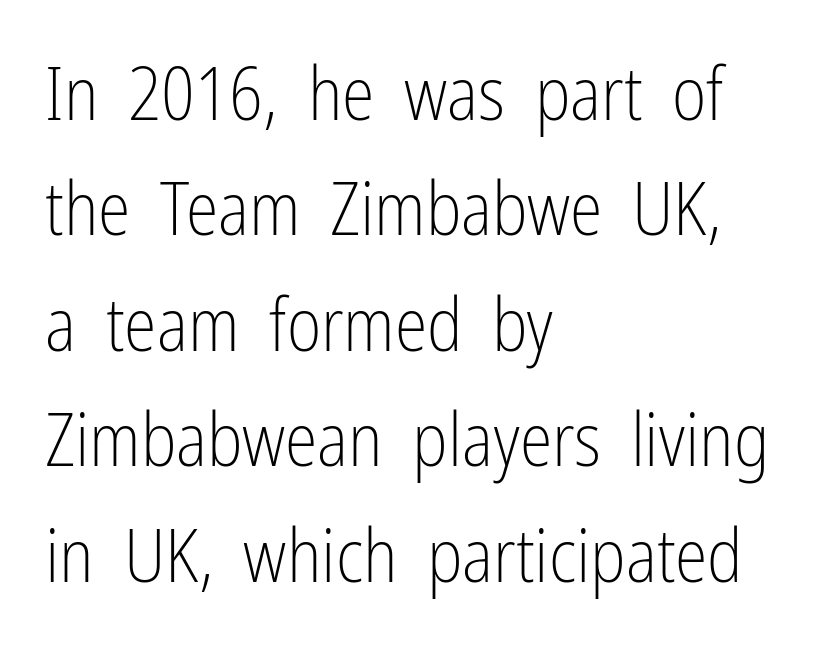
The image shows 74 px light, condensed sans-serif type, upright; set left-aligned, normal line spacing (1.56x), normal letter spacing, not underlined; low stroke contrast and a medium x-height.
